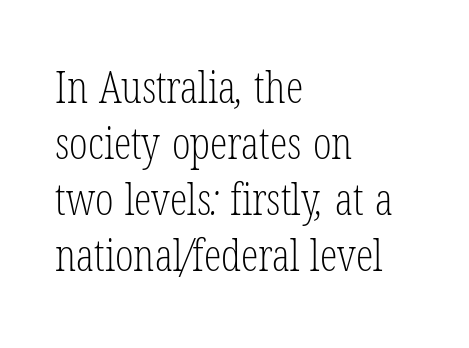
{"serif": "yes", "bold": "no", "weight": "light", "width": "condensed", "stroke_contrast": "low", "x_height": "medium", "monospaced": "no", "underline": "no", "align": "left", "line_spacing": "normal", "line_spacing_ratio": 1.27, "letter_spacing": "normal", "letter_spacing_em": 0.0, "glyph_px": 44}
